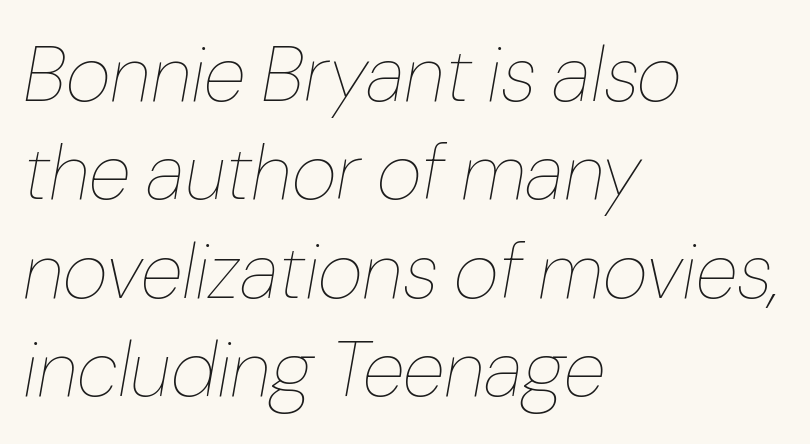
The leading is moderate, giving the passage an even texture. Characters are canted at an angle relative to the baseline's perpendicular. Lines of text with bare space underneath. Compared with typical body copy, the letter spacing here is the same.
